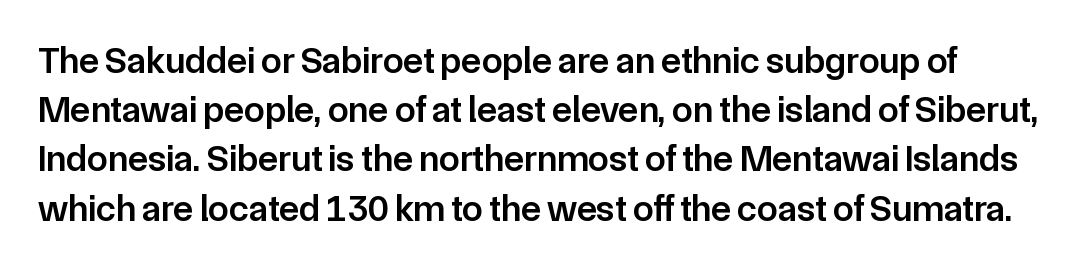
These lines sit exactly where default settings would place them. The letters stand upright; this is a roman face. Caption: standard tracking, unaltered. Examine the stroke ends and you'll find no serifs.
